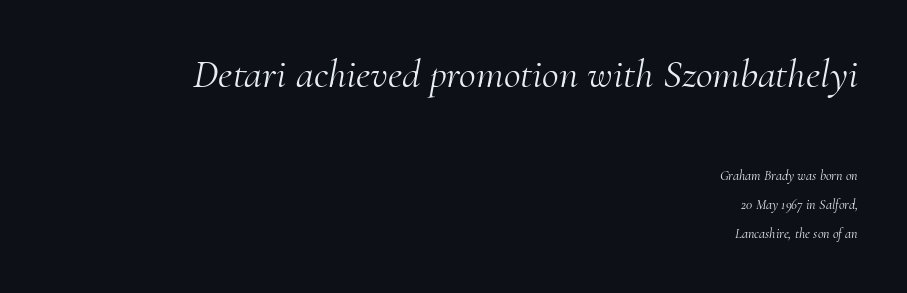
Q: Is the text bold? A: No.
Q: Is the text italic (slanted)? A: Yes, it leans right by about 10 degrees.
Q: Is the typeface a serif or a sans-serif typeface? A: Serif.
Q: Is the text underlined? A: No.
Q: How is the paragraph aligned? A: Right-aligned.
Q: Is the spacing between letters normal or unusually wide? A: Normal.
Q: Is the spacing between lines tight, normal or loose? A: Loose.
Q: Which block of text is set in a larger size, the first (top) or the second (bottom)? A: The first (top) one.
Q: Width (condensed, normal, or wide)? A: Normal.
Q: Stroke contrast? A: Medium.
Q: x-height? A: Small.
Q: Monospaced? A: No.
